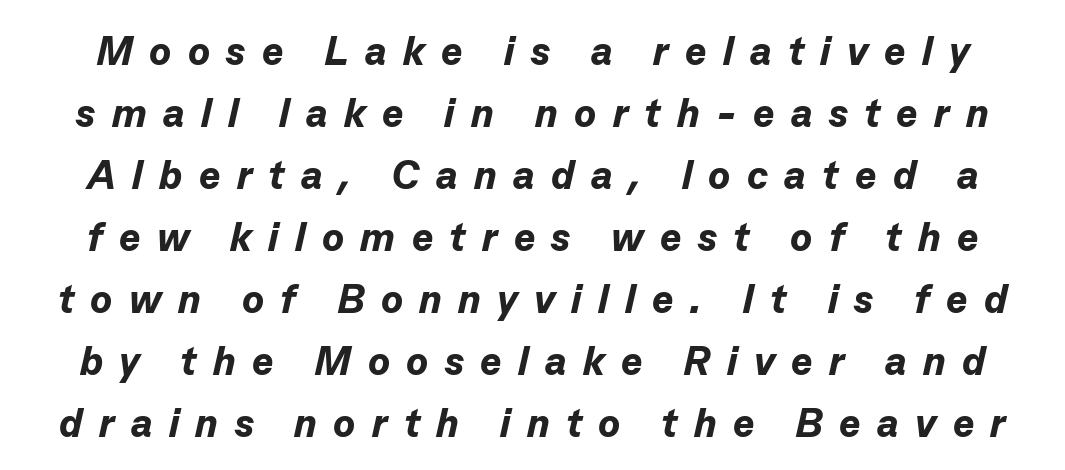
Notice how descenders clear the ascenders below comfortably — that's standard leading. Character widths vary here, with narrow letters taking less room than wide ones. What weight is shown? A full bold with thick strokes. Lines of text with bare space underneath. This rendering widens character spacing well past its baseline value.
